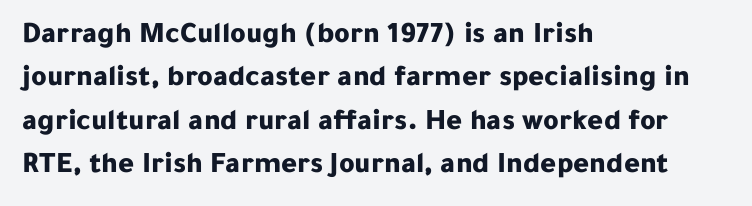
The image shows 30 px bold sans-serif type, upright; set left-aligned, normal line spacing (1.45x), normal letter spacing, not underlined; low stroke contrast and a medium x-height.
